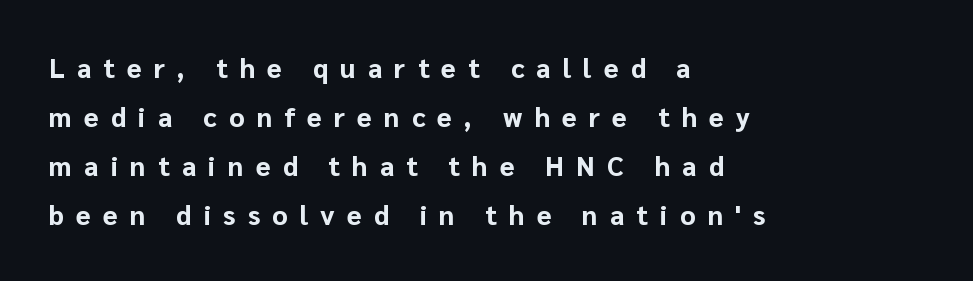
{"italic": "no", "bold": "yes", "underline": "no", "align": "left", "line_spacing_ratio": 1.81, "letter_spacing": "wide", "letter_spacing_em": 0.45, "glyph_px": 27}
